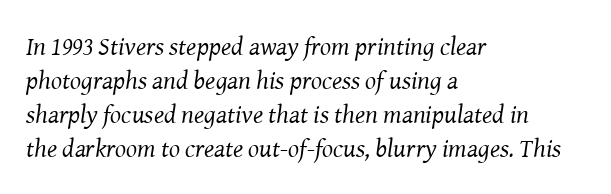
The image shows 26 px text type, italic (leaning right); set left-aligned, normal line spacing (1.31x), normal letter spacing, not underlined.
